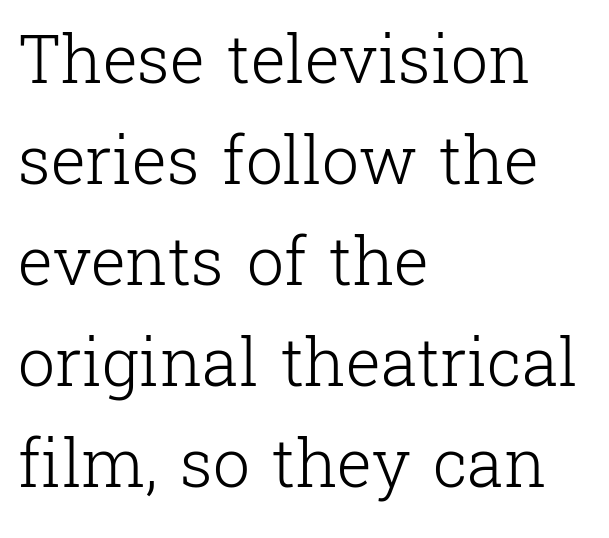
Q: Is the text bold? A: No.
Q: Is the text italic (slanted)? A: No, it is upright.
Q: Is the typeface a serif or a sans-serif typeface? A: Serif.
Q: Is the text underlined? A: No.
Q: How is the paragraph aligned? A: Left-aligned.
Q: Is the spacing between letters normal or unusually wide? A: Normal.
Q: Is the spacing between lines tight, normal or loose? A: Normal.
Q: Width (condensed, normal, or wide)? A: Normal.
Q: Stroke contrast? A: Low.
Q: x-height? A: Medium.
Q: Monospaced? A: No.
